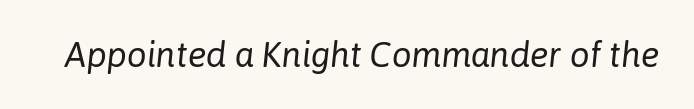
Heft: none added — not bold. Observe the ordinary spacing: letters are neighbours, not strangers. Note the varied advance widths — an 'i' is clearly narrower than an 'm'. This is oblique type, the kind used for emphasis or titles.
